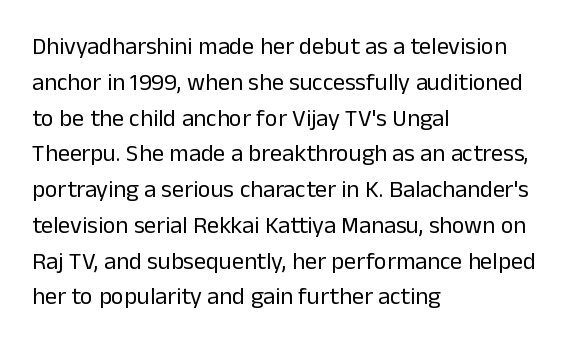
The setting favours the left margin, as ordinary paragraphs usually do. Upright lettering throughout. Letter spacing: default. No chunkiness to these letters — they're not bold.
